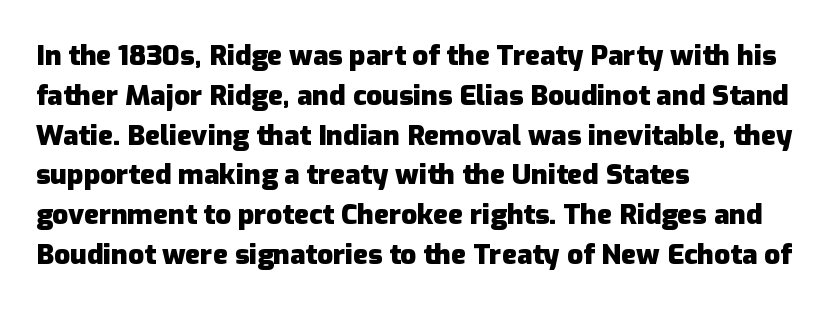
Q: Is the text bold? A: Yes.
Q: Is the text italic (slanted)? A: No, it is upright.
Q: Is the typeface a serif or a sans-serif typeface? A: Sans-serif.
Q: Is the text underlined? A: No.
Q: How is the paragraph aligned? A: Left-aligned.
Q: Is the spacing between letters normal or unusually wide? A: Normal.
Q: Is the spacing between lines tight, normal or loose? A: Normal.
Q: Width (condensed, normal, or wide)? A: Normal.
Q: Stroke contrast? A: Low.
Q: x-height? A: Medium.
Q: Monospaced? A: No.
